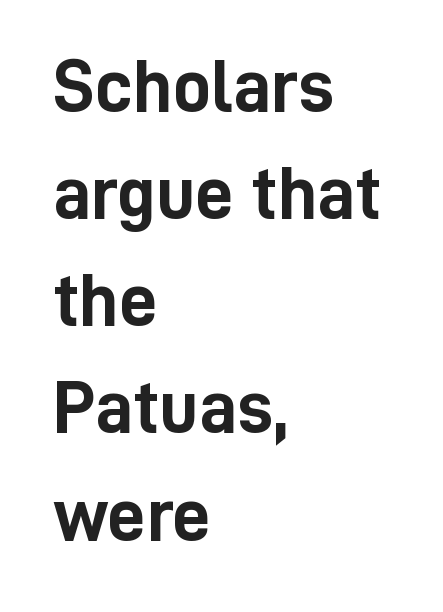
Observe the ordinary spacing: letters are neighbours, not strangers. It's the straight-up-and-down kind of type. Unmarked baselines from the first word to the last. The letters carry no serifs — their stems end cleanly without finishing strokes. Character widths vary here, with narrow letters taking less room than wide ones.
